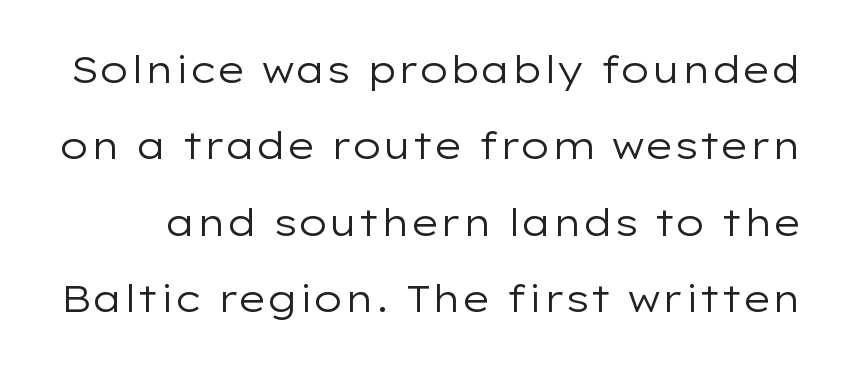
A typesetter would call this proportional, since set widths differ per character. The lettering stays uniformly vertical, giving the passage a roman look. One glance says open: line gaps are wider than usual. Heft: none added — not bold.
